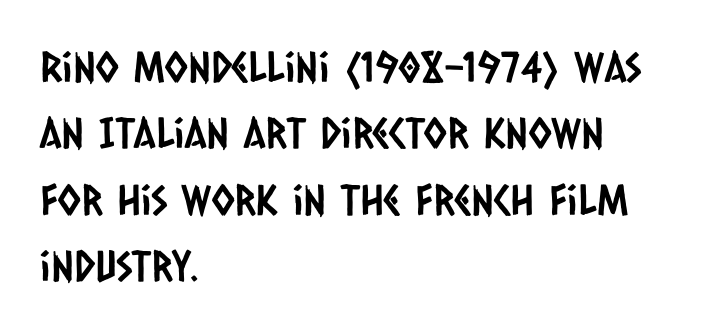
Q: Is the typeface a serif or a sans-serif typeface? A: Sans-serif.
Q: Is the text underlined? A: No.
Q: How is the paragraph aligned? A: Left-aligned.
Q: Is the spacing between letters normal or unusually wide? A: Normal.
Q: Is the spacing between lines tight, normal or loose? A: Normal.
Q: Width (condensed, normal, or wide)? A: Condensed.
Q: Stroke contrast? A: Low.
Q: x-height? A: Large.
Q: Monospaced? A: No.
